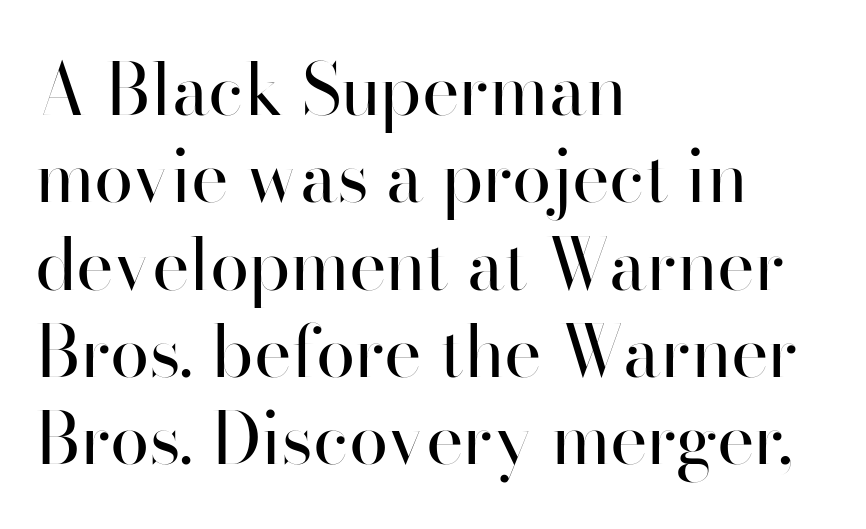
Bold? No — there's no thickening of the strokes. Quick note: not italic, upright. The glyphs are unaccompanied by any horizontal stroke below them. Tracking here is standard; glyphs follow each other at the usual distance. Left-aligned paragraph, ragged on the right.
